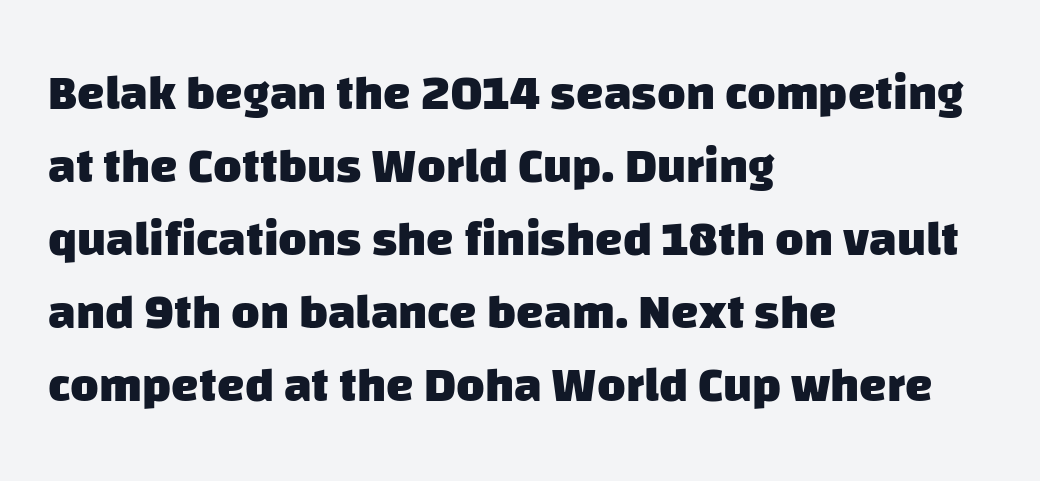
Does the weight exceed regular? Yes, all the way to bold. A typesetter would call this proportional, since set widths differ per character. The face used here is a sans, in the tradition of grotesques and geometrics. All the whitespace from short lines collects on the right. Glance below the letters and you will spot only blank space. Summary of vertical rhythm: regular, with standard interline spacing.
